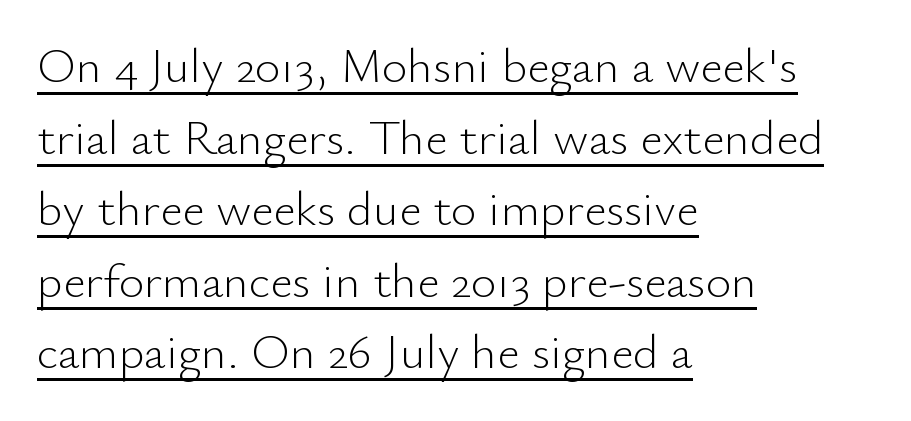
{"serif": "no", "italic": "no", "bold": "no", "weight": "light", "width": "normal", "stroke_contrast": "low", "x_height": "small", "monospaced": "no", "underline": "yes", "align": "left", "line_spacing": "normal", "line_spacing_ratio": 1.46, "letter_spacing": "normal", "letter_spacing_em": 0.0, "glyph_px": 49}
